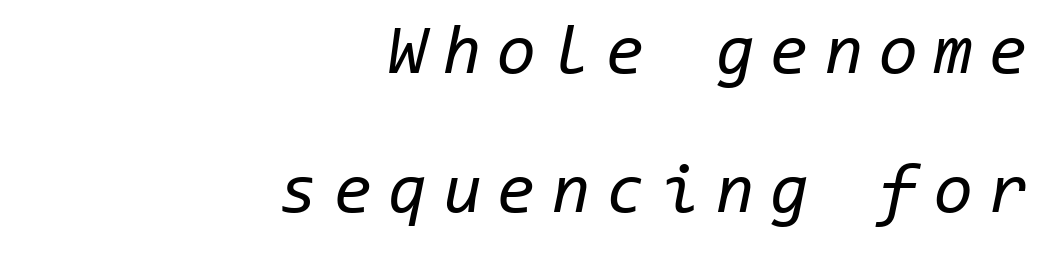
{"italic": "yes", "lean": "right", "slant_degrees": 11, "bold": "no", "weight": "regular", "width": "normal", "stroke_contrast": "low", "x_height": "medium", "monospaced": "yes", "underline": "no", "align": "right", "line_spacing": "loose", "line_spacing_ratio": 1.99, "letter_spacing": "wide", "letter_spacing_em": 0.23, "glyph_px": 70}
